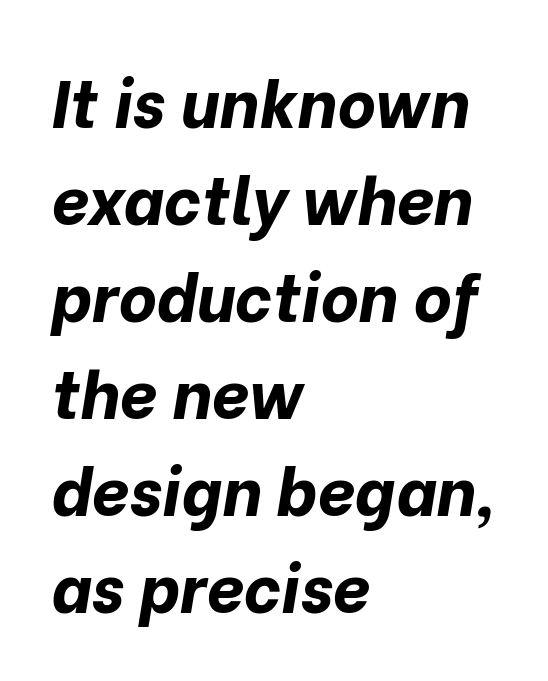
The image shows 66 px bold type, italic (leaning right); set left-aligned, normal line spacing (1.47x), normal letter spacing, not underlined; low stroke contrast and a medium x-height.
